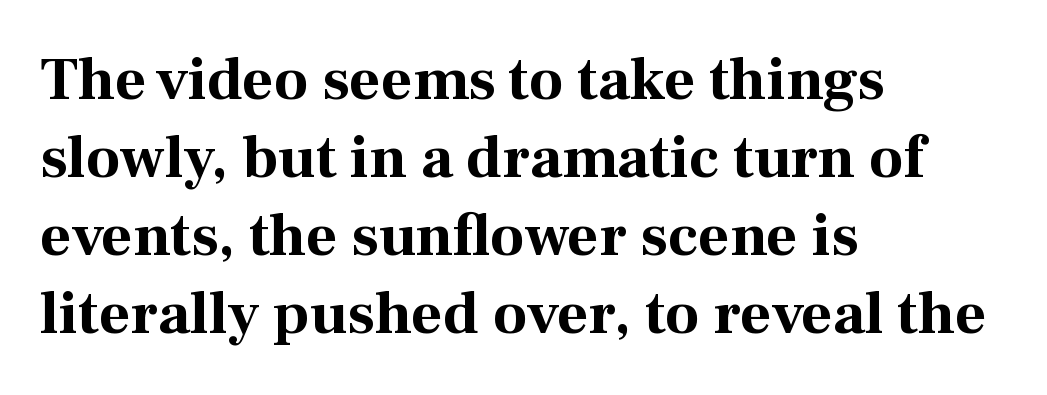
Posture: upright roman. Varying glyph widths throughout — classic text-font behaviour. A student would call this left alignment; a typographer would say flush left, rag right. The rendering uses a moderate line-height, typical for paragraphs.
